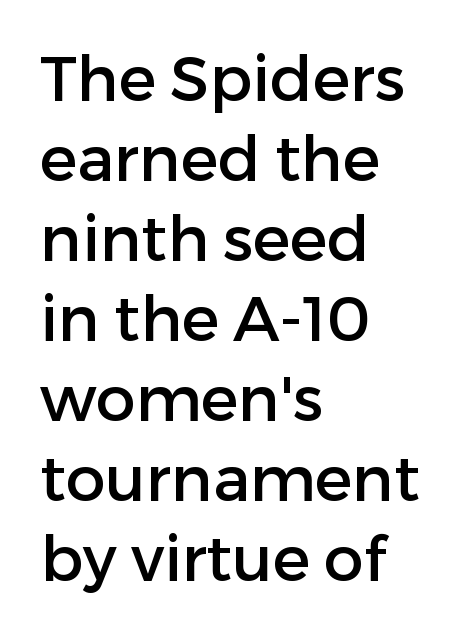
The image shows 63 px sans-serif type, upright; set left-aligned, normal line spacing (1.27x), normal letter spacing, not underlined; low stroke contrast and a medium x-height.
